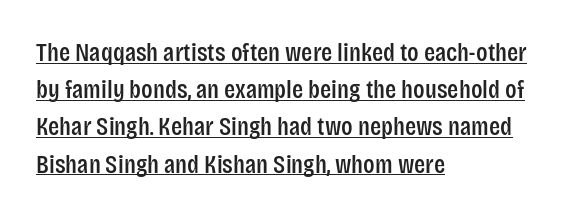
{"italic": "no", "underline": "yes", "align": "left", "line_spacing": "normal", "line_spacing_ratio": 1.43, "letter_spacing": "normal", "letter_spacing_em": 0.0, "glyph_px": 26}
